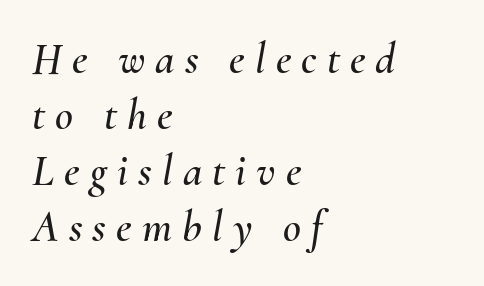
{"italic": "yes", "lean": "right", "slant_degrees": 10, "width": "normal", "stroke_contrast": "medium", "x_height": "small", "monospaced": "no", "underline": "no", "align": "left", "line_spacing": "normal", "line_spacing_ratio": 1.27, "letter_spacing": "wide", "letter_spacing_em": 0.23, "glyph_px": 44}
